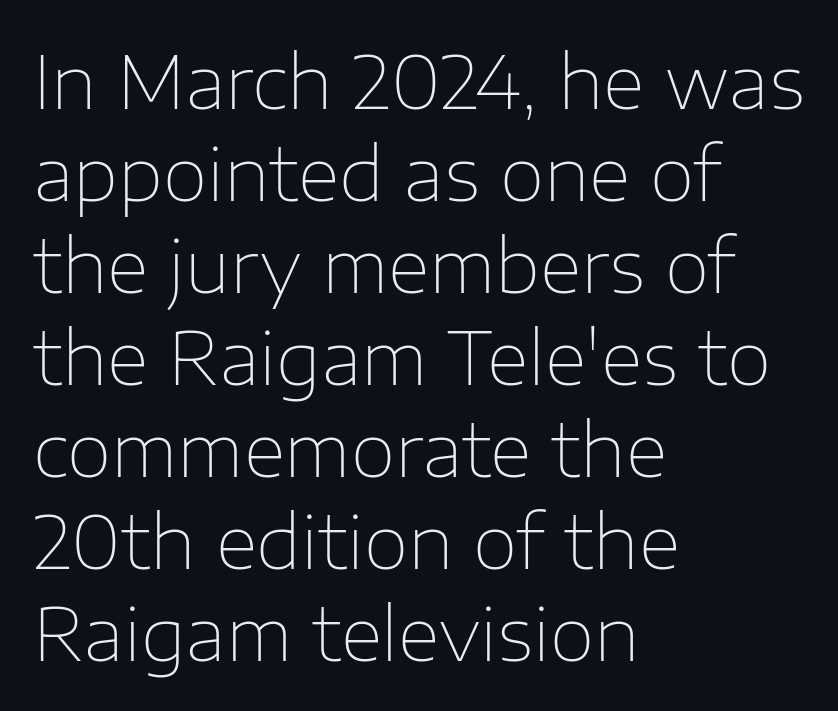
{"serif": "no", "italic": "no", "bold": "no", "weight": "thin", "width": "normal", "stroke_contrast": "low", "x_height": "medium", "monospaced": "no", "underline": "no", "align": "left", "line_spacing": "normal", "line_spacing_ratio": 1.26, "letter_spacing": "normal", "letter_spacing_em": 0.0, "glyph_px": 73}
